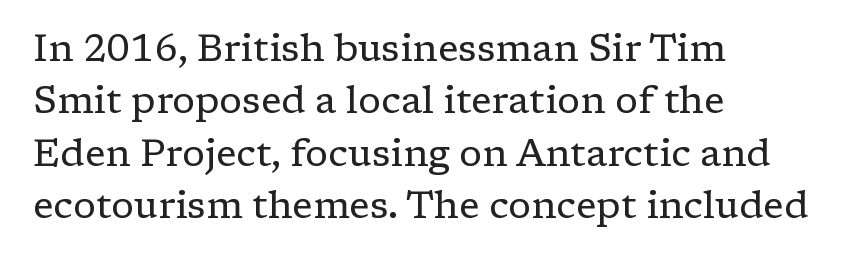
The strip under each line holds only bare page. Reading down the column, the eye jumps a familiar distance to each next line. Yep, those are serifs on the letters. Ink coverage per letter is moderate at most. Unlike italic type, these characters show no tilt at all.
